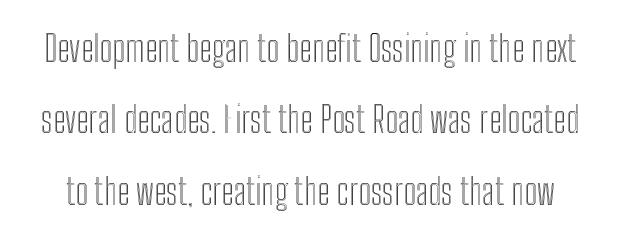
{"italic": "no", "width": "condensed", "x_height": "medium", "monospaced": "no", "underline": "no", "line_spacing": "loose", "line_spacing_ratio": 1.98, "letter_spacing": "normal", "letter_spacing_em": 0.0, "glyph_px": 36}
